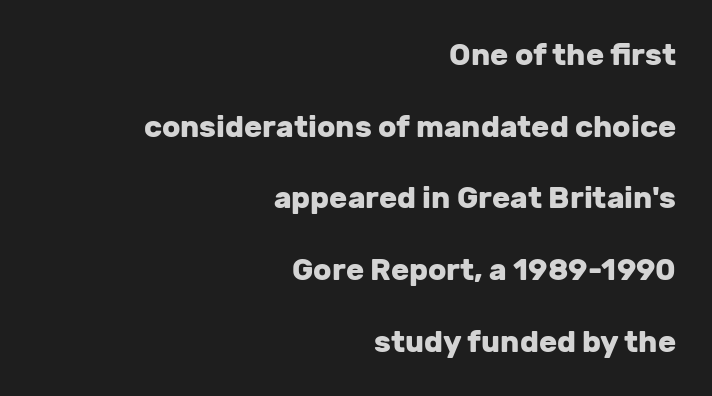
Q: Is the text bold? A: Yes.
Q: Is the text italic (slanted)? A: No, it is upright.
Q: Is the typeface a serif or a sans-serif typeface? A: Sans-serif.
Q: Is the text underlined? A: No.
Q: How is the paragraph aligned? A: Right-aligned.
Q: Is the spacing between letters normal or unusually wide? A: Normal.
Q: Is the spacing between lines tight, normal or loose? A: Loose.
Q: Width (condensed, normal, or wide)? A: Normal.
Q: Stroke contrast? A: Low.
Q: x-height? A: Medium.
Q: Monospaced? A: No.
